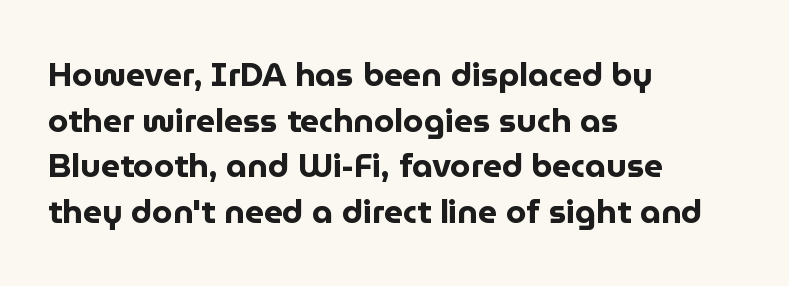
Q: Is the text bold? A: Yes.
Q: Is the text italic (slanted)? A: No, it is upright.
Q: Is the typeface a serif or a sans-serif typeface? A: Sans-serif.
Q: Is the text underlined? A: No.
Q: How is the paragraph aligned? A: Left-aligned.
Q: Is the spacing between letters normal or unusually wide? A: Normal.
Q: Is the spacing between lines tight, normal or loose? A: Normal.
Q: Width (condensed, normal, or wide)? A: Normal.
Q: Stroke contrast? A: Low.
Q: x-height? A: Medium.
Q: Monospaced? A: No.
